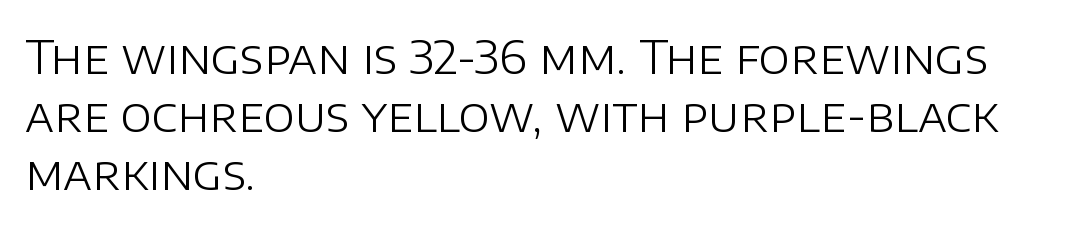
{"serif": "no", "italic": "no", "bold": "no", "weight": "light", "width": "normal", "stroke_contrast": "low", "x_height": "large", "monospaced": "no", "underline": "no", "align": "left", "line_spacing_ratio": 1.23, "letter_spacing": "normal", "letter_spacing_em": 0.0, "glyph_px": 47}
